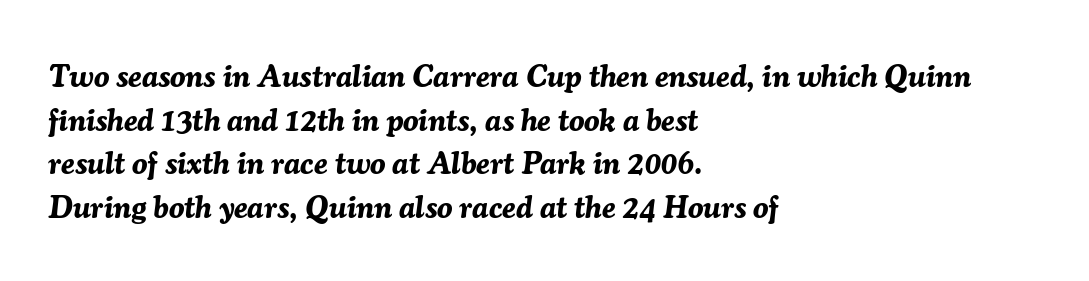
The whole block is typeset with a tilt. Line starts are locked; line ends wander. Stroke thickness is high; the sample reads as a true bold. A typesetter would call this proportional, since set widths differ per character.
